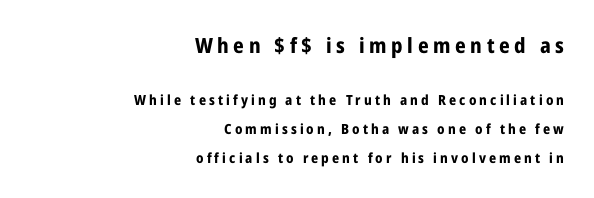
{"italic": "no", "bold": "yes", "underline": "no", "align": "right", "line_spacing": "loose", "line_spacing_ratio": 2.06, "letter_spacing": "wide", "letter_spacing_em": 0.22, "larger_block": "first", "size_ratio": 1.5, "glyph_px": 21}
